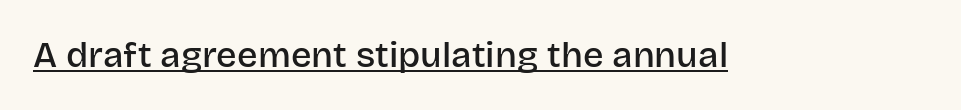
The image shows 36 px semibold sans-serif type, upright; set normal letter spacing, underlined; low stroke contrast and a large x-height.
